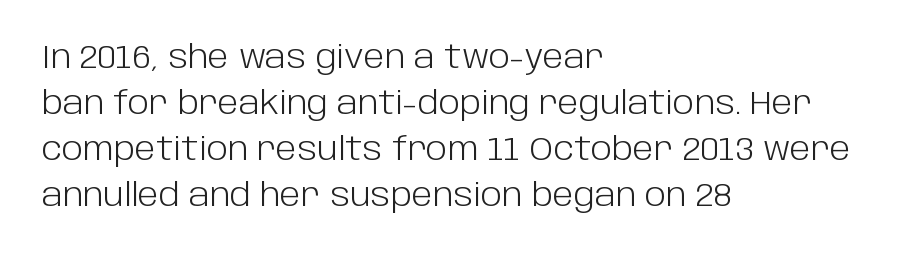
Style check: upright. Interline gaps are of average width in this sample. Tracking here is standard; glyphs follow each other at the usual distance. Looks like regular typesetting: each glyph gets only the width it needs.
